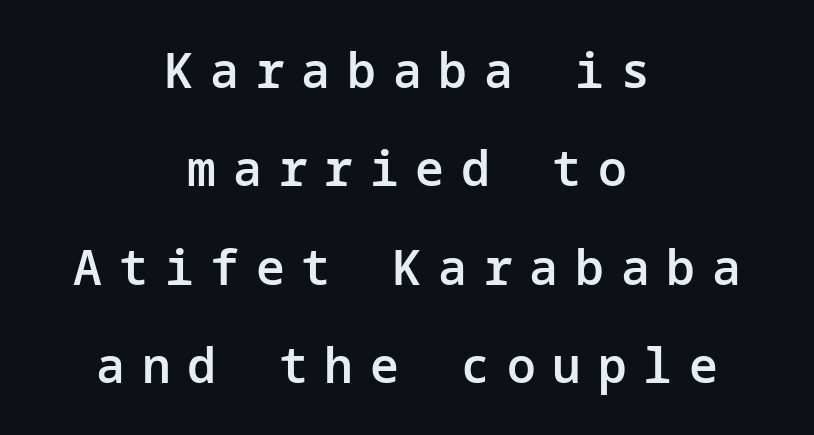
Q: Is the text bold? A: Semi-bold.
Q: Is the text italic (slanted)? A: No, it is upright.
Q: Is the typeface a serif or a sans-serif typeface? A: Sans-serif.
Q: Is the text underlined? A: No.
Q: How is the paragraph aligned? A: Centered.
Q: Is the spacing between letters normal or unusually wide? A: Unusually wide.
Q: Is the spacing between lines tight, normal or loose? A: Loose.
Q: Width (condensed, normal, or wide)? A: Normal.
Q: Stroke contrast? A: Low.
Q: x-height? A: Medium.
